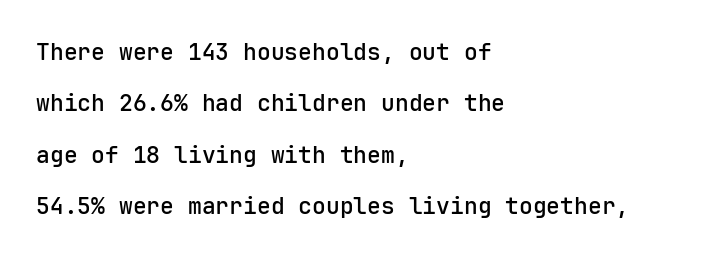
All the whitespace from short lines collects on the right. Unmarked baselines from the first word to the last. The horizontal fit of the characters is conventional and even. This sample uses an upright cut, with every glyph sitting square on the baseline.
